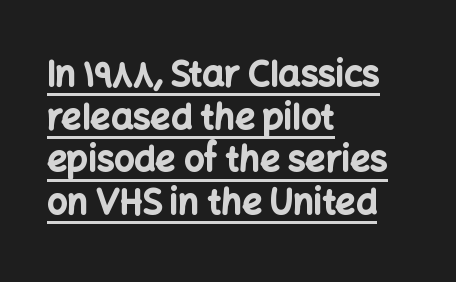
A roman cut, with each character standing at attention. The passage is arranged the way most books set body copy — flush left. I'd call this a sans setting — the letters go barefoot. Think of a printed novel: that variable character pitch is what you see here. What weight is shown? A full bold with thick strokes.
